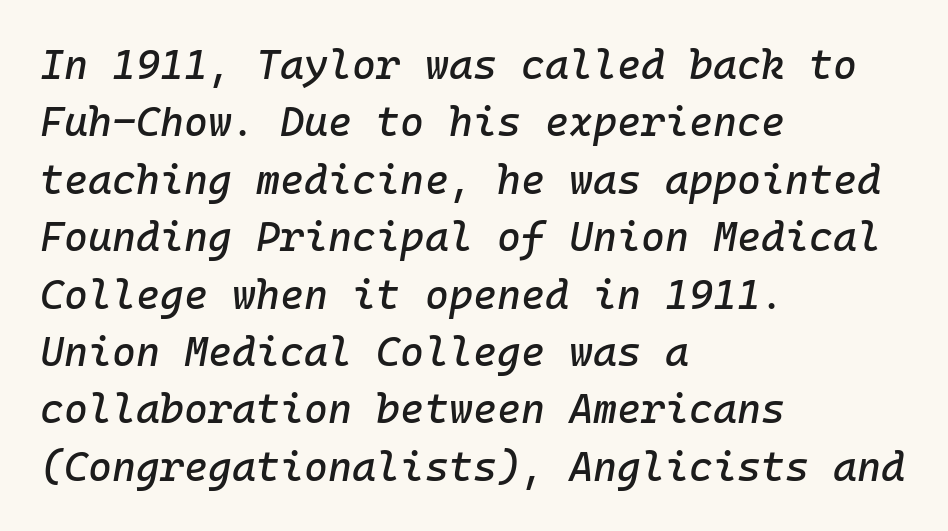
The image shows 41 px text type, italic (leaning right), monospaced; set left-aligned, normal line spacing (1.4x), normal letter spacing, not underlined; low stroke contrast and a medium x-height.
